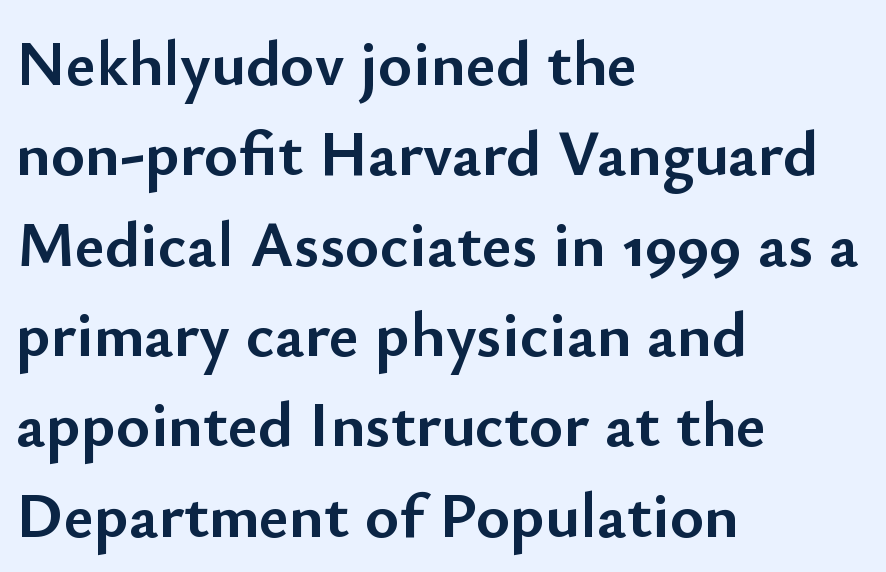
{"serif": "no", "italic": "no", "bold": "yes", "weight": "semibold", "width": "normal", "stroke_contrast": "low", "x_height": "small", "monospaced": "no", "underline": "no", "align": "left", "line_spacing": "normal", "line_spacing_ratio": 1.39, "letter_spacing": "normal", "letter_spacing_em": 0.0, "glyph_px": 65}
